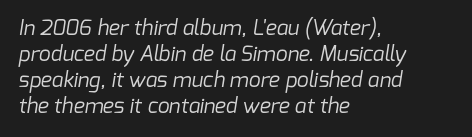
One-word summary of the alignment: left. Spacing between characters is what you'd get straight out of the box. A bare baseline throughout the passage. The weight would be labelled regular, book, light, or lighter still.
